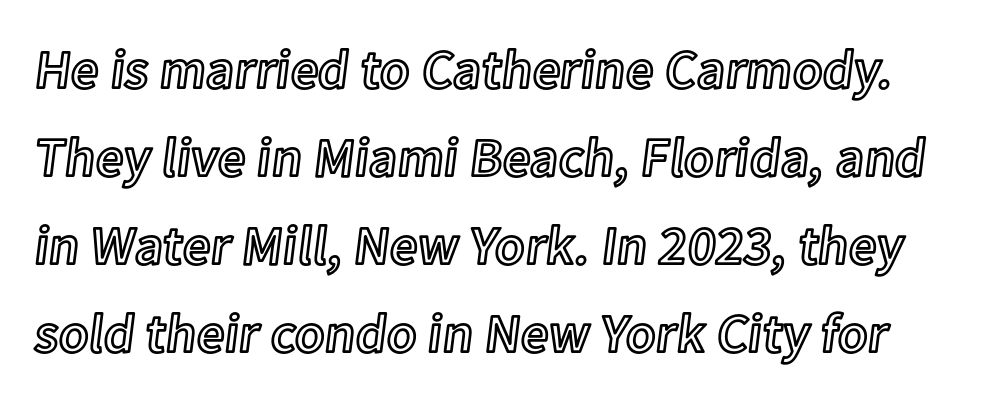
{"width": "normal", "x_height": "medium", "monospaced": "no", "underline": "no", "line_spacing": "normal", "line_spacing_ratio": 1.6, "letter_spacing": "normal", "letter_spacing_em": 0.0, "glyph_px": 55}
